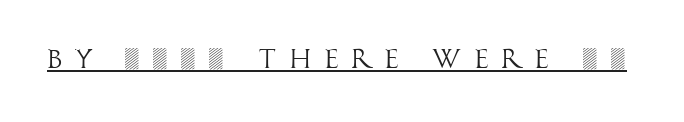
Ordinary non-slanted type is in use. Stems here are at most as thick as an everyday book face. These characters rest on top of a visible drawn line. Between one letter and the next there's a generous, obvious gap.
